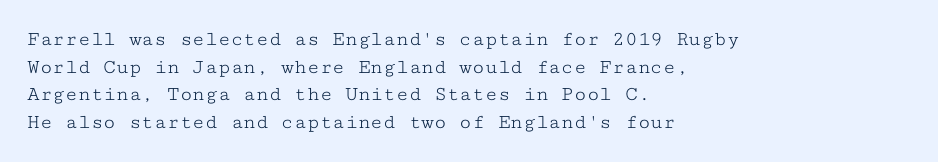
Every stem runs plumb, perpendicular to the baseline. Leftover space on each line is placed entirely after the last word. Check the space under the baseline: it is left empty. This reads as an unemphasized weight, regular at the heaviest. Caption: standard tracking, unaltered.
